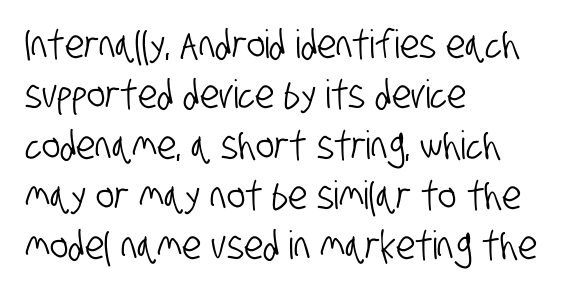
The image shows 39 px condensed sans-serif type; set left-aligned, normal line spacing (1.29x), normal letter spacing, not underlined; low stroke contrast and a large x-height.
